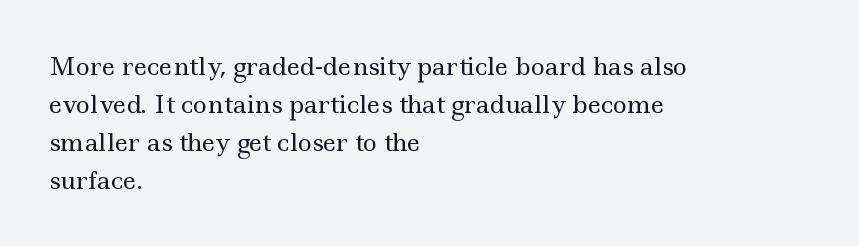
Q: Is the text bold? A: No.
Q: Is the text italic (slanted)? A: No, it is upright.
Q: Is the text underlined? A: No.
Q: How is the paragraph aligned? A: Left-aligned.
Q: Is the spacing between letters normal or unusually wide? A: Normal.
Q: Is the spacing between lines tight, normal or loose? A: Normal.
